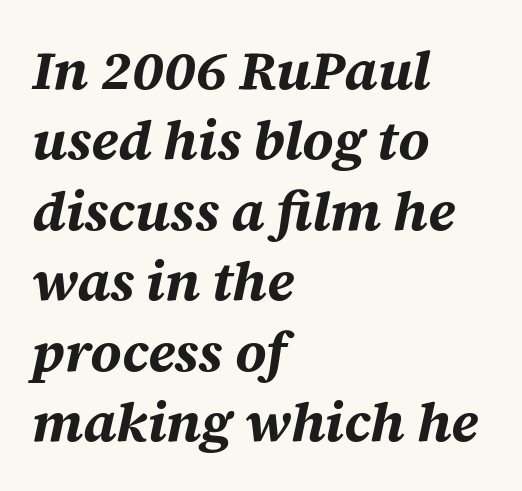
Q: Is the text bold? A: Yes.
Q: Is the text italic (slanted)? A: Yes, it leans right by about 12 degrees.
Q: Is the text underlined? A: No.
Q: How is the paragraph aligned? A: Left-aligned.
Q: Is the spacing between letters normal or unusually wide? A: Normal.
Q: Is the spacing between lines tight, normal or loose? A: Normal.
Q: Width (condensed, normal, or wide)? A: Normal.
Q: Stroke contrast? A: Medium.
Q: x-height? A: Large.
Q: Monospaced? A: No.
